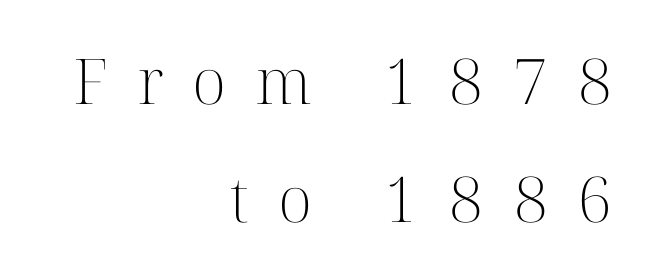
Compared with a flush-left layout, this one pins lines to the opposite, right side. Type without underlining. Think of a printed novel: that variable character pitch is what you see here. The type is letterspaced generously, with wide tracking. Is this a sans? No — the strokes have serifs.
